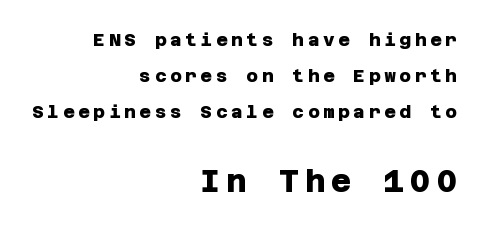
Letters rest on an invisible, unmarked baseline. The ragged edge is on the left, which tells us the setting is flush right. What weight is shown? A full bold with thick strokes. What kind of face is this? One without serifs — a sans. The lower block of text is set noticeably larger than the block above it. Compared with typical body copy, the letter spacing here is much looser.
